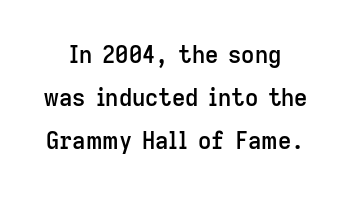
Q: Is the text bold? A: Semi-bold.
Q: Is the text italic (slanted)? A: No, it is upright.
Q: Is the text underlined? A: No.
Q: How is the paragraph aligned? A: Centered.
Q: Is the spacing between letters normal or unusually wide? A: Normal.
